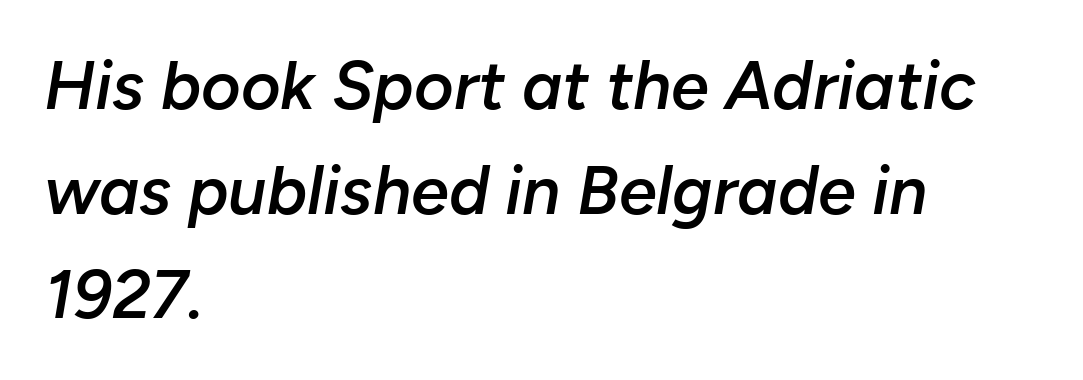
The image shows 68 px semibold type, italic (leaning right); set left-aligned, normal line spacing (1.54x), normal letter spacing, not underlined; low stroke contrast and a medium x-height.
